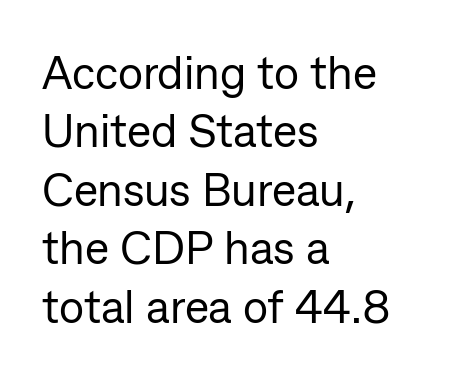
Here the glyphs are tracked normally, forming tight word shapes. Whoever set this chose a conventional vertical rhythm. Note the varied advance widths — an 'i' is clearly narrower than an 'm'. The passage shown is not bold in any degree. The setting favours the left margin, as ordinary paragraphs usually do.
